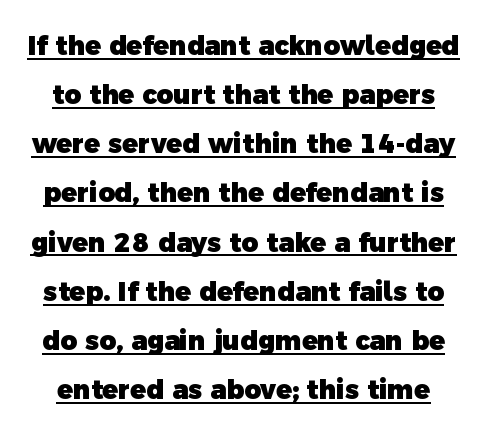
Caption: lettering with a line underneath. Words appear dense and cohesive because spacing is normal. Weight: bold.
